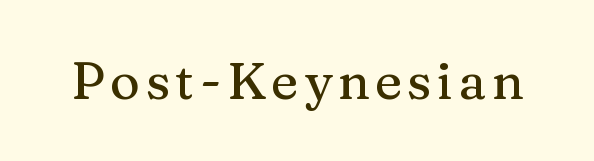
The image shows 51 px serif type, upright; set not underlined; medium stroke contrast and a medium x-height.
